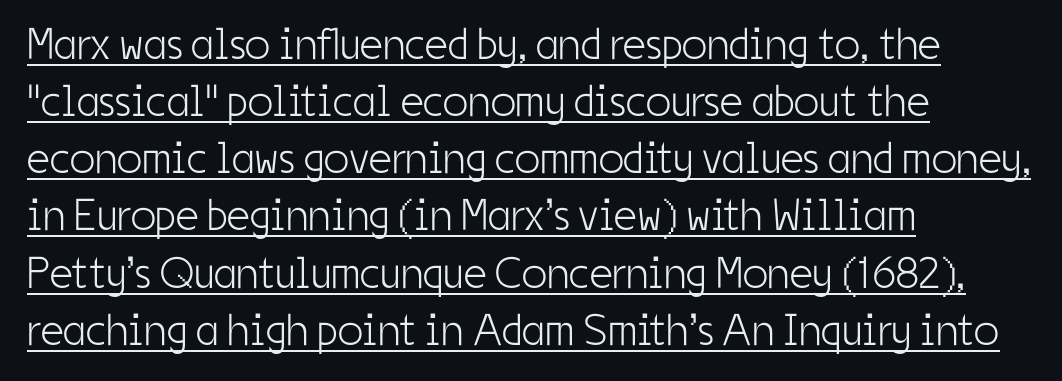
The image shows 45 px light, condensed sans-serif type, upright; set left-aligned, normal line spacing (1.27x), normal letter spacing, underlined; low stroke contrast and a medium x-height.
